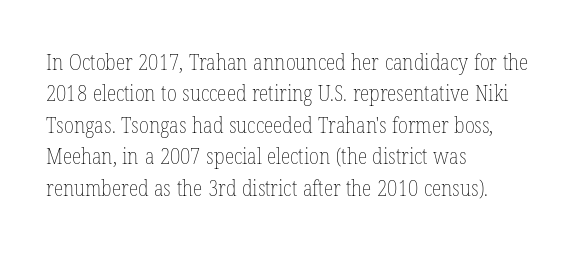
The line-height multiplier appears to be the usual default. The ragged edge is on the right, which tells us the setting is flush left. A typesetter would mark this as roman, not italic. This sample uses plain, unmodified letter spacing. No letter is thick-stroked: the sample isn't bold.
